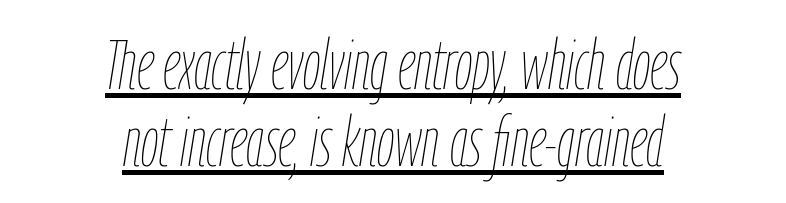
The image shows 70 px thin, condensed type, italic (leaning right); set centered, tight line spacing (1.1x), normal letter spacing, underlined; low stroke contrast and a medium x-height.
